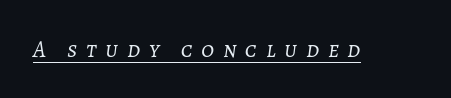
What stands out about the letter spacing? Its width — letters are far apart. A quiet, ordinary-to-light weight characterises the typeface. A typesetter would mark this as italic. The lettering is marked with a stroke running underneath it.
